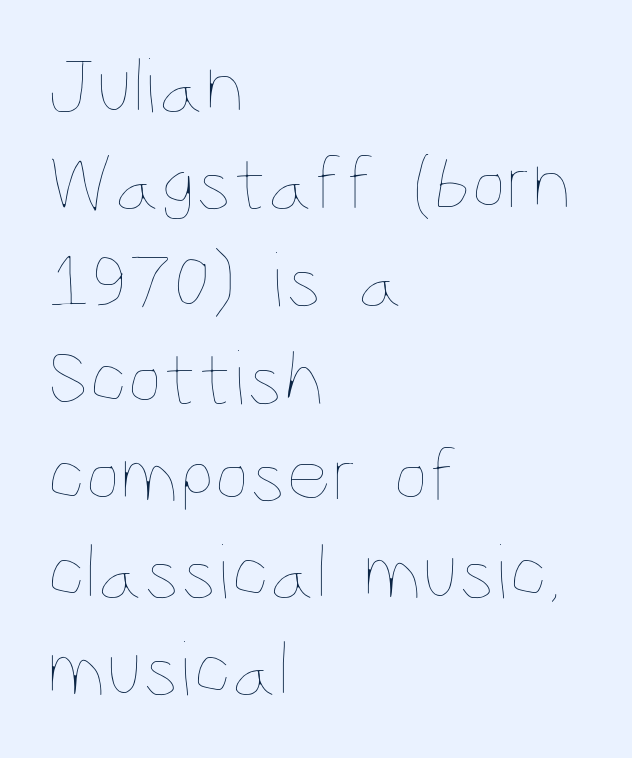
The typography opts for an upright posture over an oblique one. No extra ink here — the face is not bold. Bare-footed words on every line. Horizontal alignment here is leftward, the default for most running prose. Looks like regular typesetting: each glyph gets only the width it needs. Does extra space separate the letters? No, they use regular spacing.
